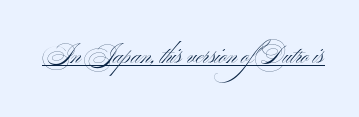
{"bold": "no", "underline": "yes", "letter_spacing": "normal", "letter_spacing_em": 0.0, "glyph_px": 24}
